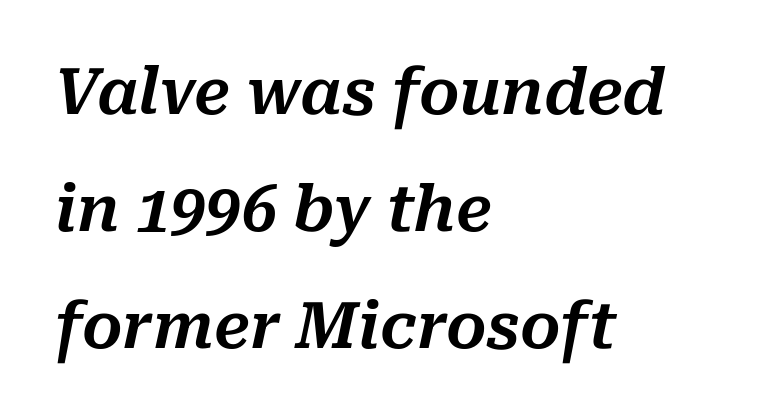
{"italic": "yes", "lean": "right", "slant_degrees": 10, "width": "normal", "stroke_contrast": "medium", "x_height": "medium", "monospaced": "no", "underline": "no", "align": "left", "line_spacing_ratio": 1.86, "letter_spacing": "normal", "letter_spacing_em": 0.0, "glyph_px": 63}
